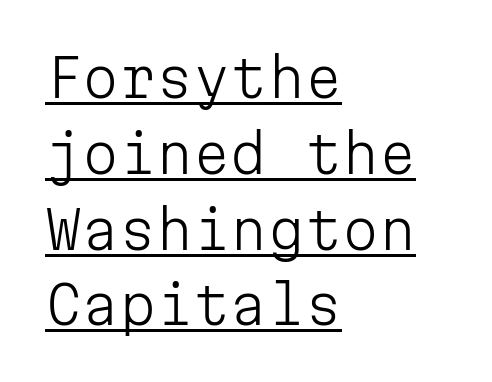
The image shows 53 px light sans-serif type, upright, monospaced; set left-aligned, normal line spacing (1.43x), normal letter spacing, underlined; low stroke contrast and a medium x-height.
